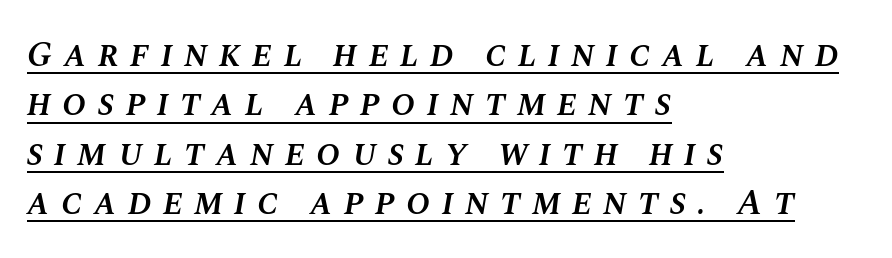
Q: Is the text bold? A: Semi-bold.
Q: Is the text italic (slanted)? A: Yes, it leans right by about 10 degrees.
Q: Is the text underlined? A: Yes.
Q: How is the paragraph aligned? A: Left-aligned.
Q: Is the spacing between letters normal or unusually wide? A: Unusually wide.
Q: Is the spacing between lines tight, normal or loose? A: Normal.
Q: Width (condensed, normal, or wide)? A: Normal.
Q: Stroke contrast? A: Medium.
Q: x-height? A: Large.
Q: Monospaced? A: No.
